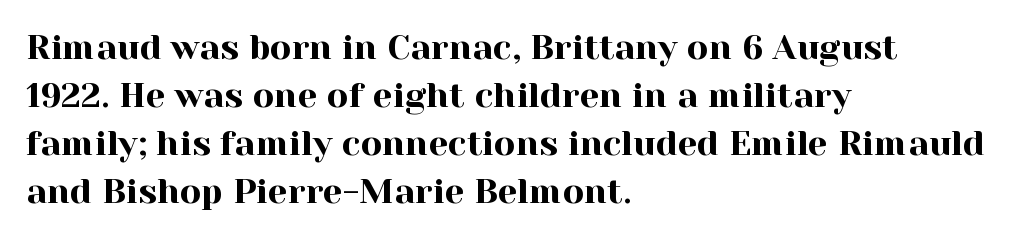
Each line starts at the same left margin while the right side varies. Anything drawn beneath the words? Only blank space. Short note: letters normally spaced. The typography opts for an upright posture over an oblique one. Examine the stroke ends and you'll spot serifs.
